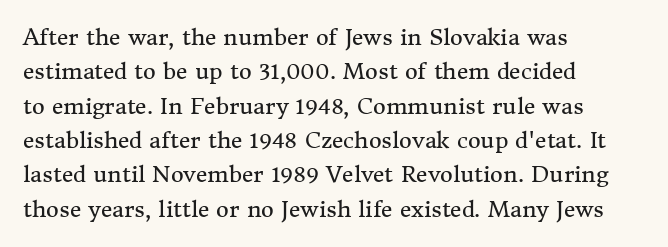
Q: Is the text bold? A: No.
Q: Is the text italic (slanted)? A: No, it is upright.
Q: Is the text underlined? A: No.
Q: How is the paragraph aligned? A: Left-aligned.
Q: Is the spacing between letters normal or unusually wide? A: Normal.
Q: Is the spacing between lines tight, normal or loose? A: Normal.
